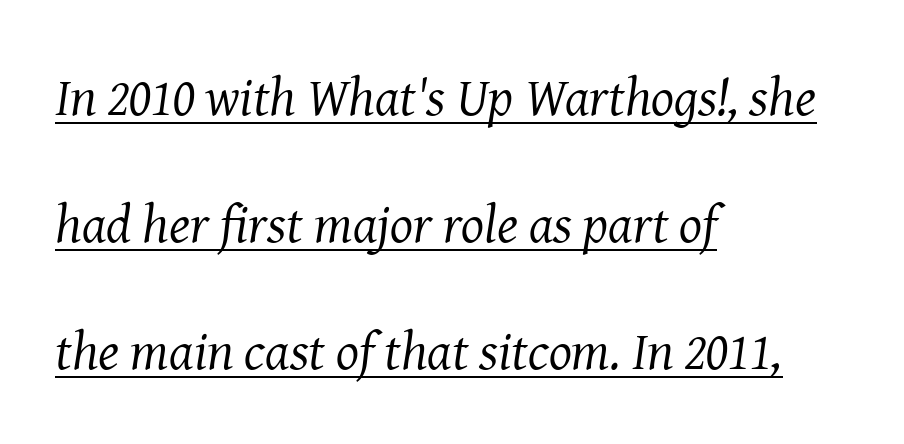
Q: Is the text bold? A: No.
Q: Is the text italic (slanted)? A: Yes, it leans right by about 8 degrees.
Q: Is the typeface a serif or a sans-serif typeface? A: Serif.
Q: Is the text underlined? A: Yes.
Q: How is the paragraph aligned? A: Left-aligned.
Q: Is the spacing between letters normal or unusually wide? A: Normal.
Q: Is the spacing between lines tight, normal or loose? A: Loose.
Q: Width (condensed, normal, or wide)? A: Normal.
Q: Stroke contrast? A: Medium.
Q: x-height? A: Medium.
Q: Monospaced? A: No.
